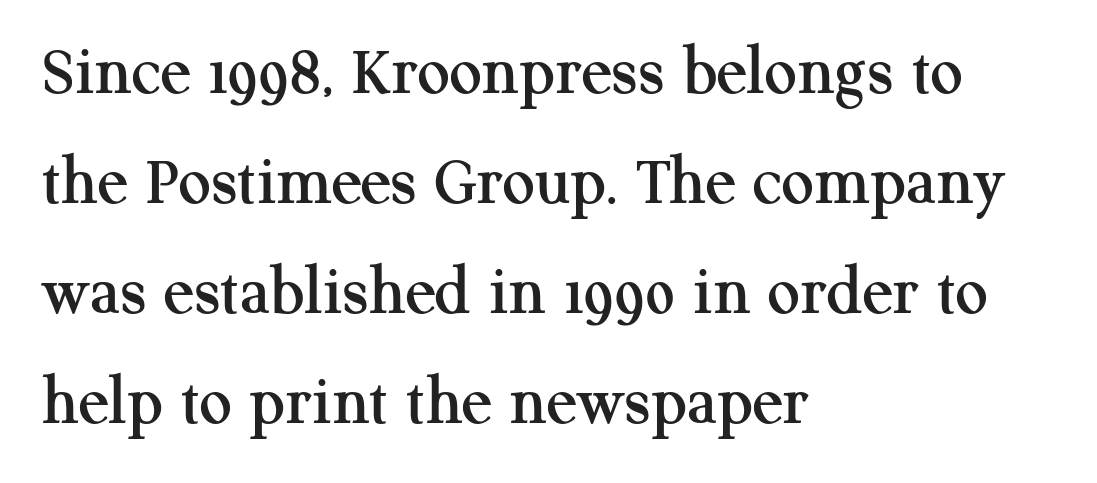
The image shows 72 px serif type, upright; set left-aligned, normal line spacing (1.53x), normal letter spacing, not underlined; medium stroke contrast and a medium x-height.
